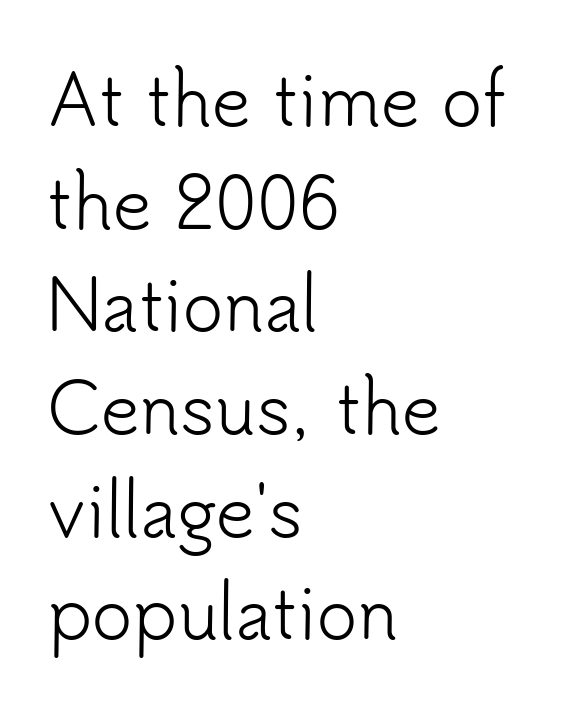
Q: Is the text bold? A: No.
Q: Is the text italic (slanted)? A: No, it is upright.
Q: Is the typeface a serif or a sans-serif typeface? A: Sans-serif.
Q: Is the text underlined? A: No.
Q: How is the paragraph aligned? A: Left-aligned.
Q: Is the spacing between letters normal or unusually wide? A: Normal.
Q: Is the spacing between lines tight, normal or loose? A: Normal.
Q: Width (condensed, normal, or wide)? A: Normal.
Q: Stroke contrast? A: Low.
Q: x-height? A: Small.
Q: Monospaced? A: No.
